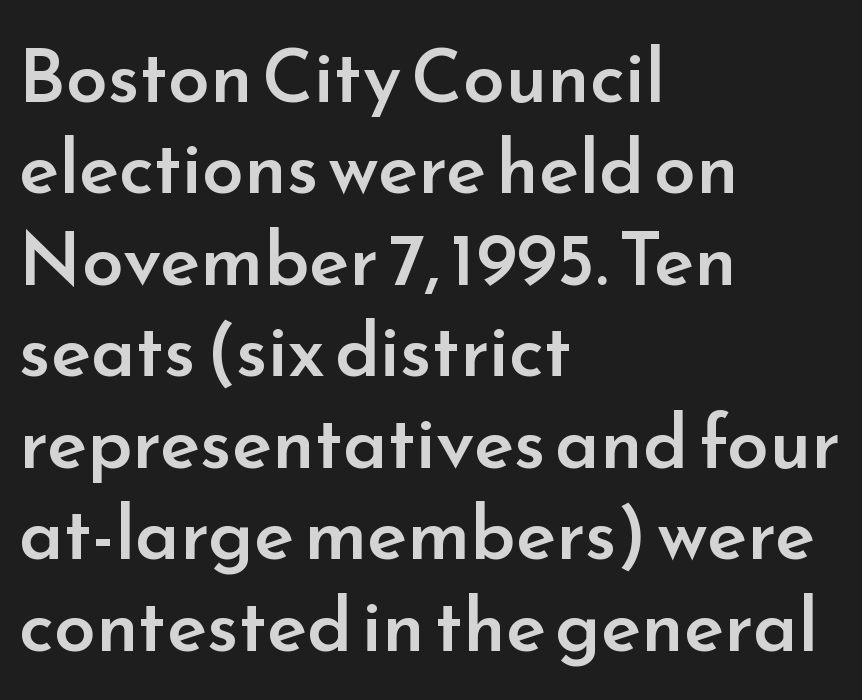
The type family on display is of the sans-serif kind. The strip under each line holds only bare page. Italic: no, the glyphs are upright roman. Caption: multi-line text, flush left, ragged right.
